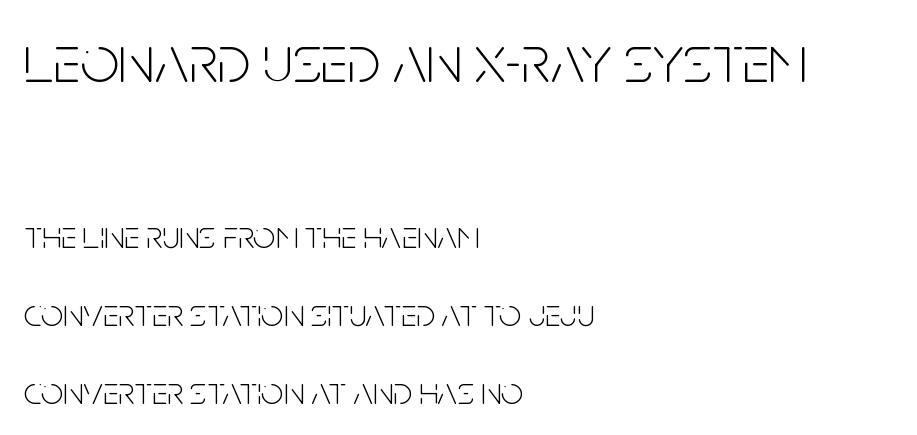
{"serif": "no", "italic": "no", "bold": "no", "weight": "light", "width": "condensed", "stroke_contrast": "low", "x_height": "large", "monospaced": "no", "underline": "no", "align": "left", "line_spacing": "loose", "line_spacing_ratio": 2.0, "letter_spacing": "normal", "letter_spacing_em": 0.0, "larger_block": "first", "size_ratio": 1.74, "glyph_px": 68}
